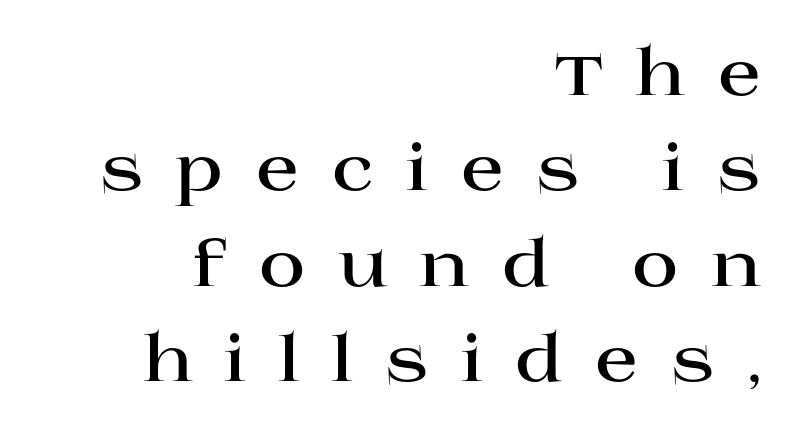
The image shows 64 px bold, wide serif type, upright; set right-aligned, normal line spacing (1.49x), unusually wide letter spacing (+0.49 em), not underlined; high stroke contrast and a large x-height.
